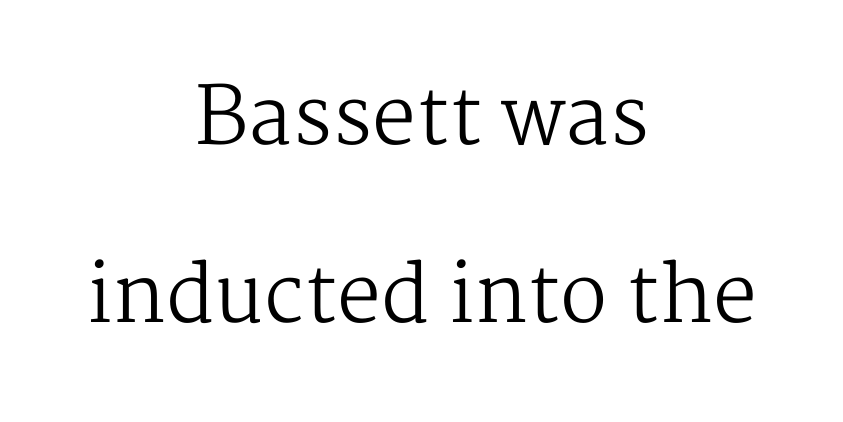
{"serif": "yes", "italic": "no", "bold": "no", "weight": "regular", "width": "normal", "stroke_contrast": "medium", "x_height": "medium", "monospaced": "no", "underline": "no", "align": "center", "line_spacing": "loose", "line_spacing_ratio": 2.25, "letter_spacing": "normal", "letter_spacing_em": 0.0, "glyph_px": 79}
